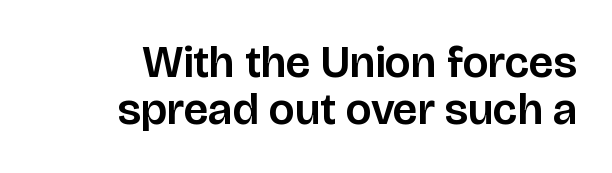
{"serif": "no", "italic": "no", "width": "normal", "stroke_contrast": "low", "x_height": "large", "monospaced": "no", "underline": "no", "align": "right", "line_spacing": "tight", "line_spacing_ratio": 1.05, "letter_spacing": "normal", "letter_spacing_em": 0.0, "glyph_px": 45}
